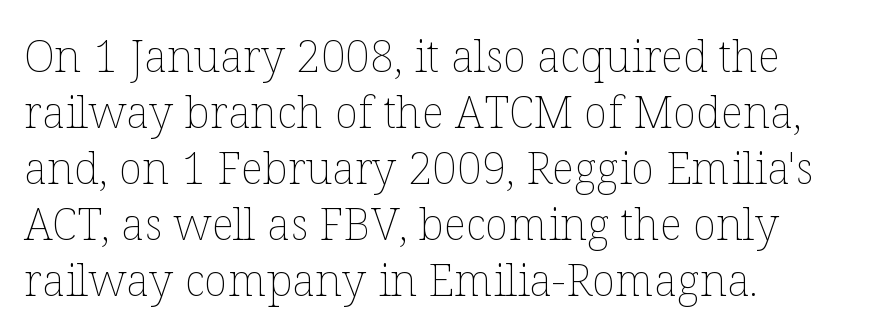
Compared with typical body copy, the letter spacing here is the same. A student would call this left alignment; a typographer would say flush left, rag right. Stroke thickness stays within the range of a standard reading face or lighter. Reading down the column, the eye jumps a familiar distance to each next line. The passage shown is not underscored anywhere. Looks like regular typesetting: each glyph gets only the width it needs.
